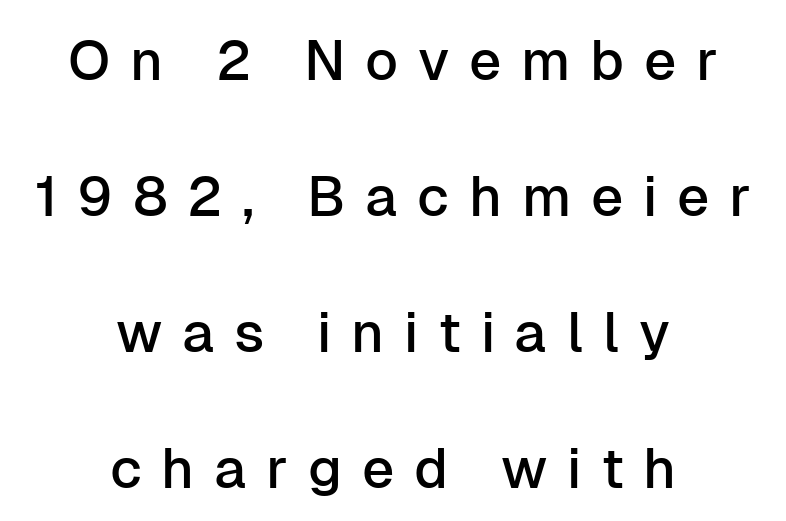
Q: Is the text italic (slanted)? A: No, it is upright.
Q: Is the typeface a serif or a sans-serif typeface? A: Sans-serif.
Q: Is the text underlined? A: No.
Q: How is the paragraph aligned? A: Centered.
Q: Is the spacing between letters normal or unusually wide? A: Unusually wide.
Q: Is the spacing between lines tight, normal or loose? A: Loose.
Q: Width (condensed, normal, or wide)? A: Normal.
Q: Stroke contrast? A: Low.
Q: x-height? A: Medium.
Q: Monospaced? A: No.
